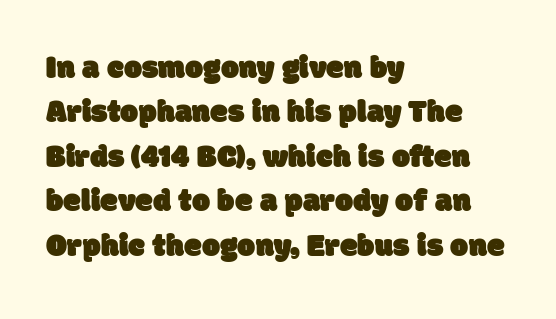
The rendering uses natural spacing where letterforms have individual widths. Descenders are the only things crossing below the line. Is the block centered? No — it sits flush against the left margin. Compared with typical paragraphs, the rows here are spaced about the same.
